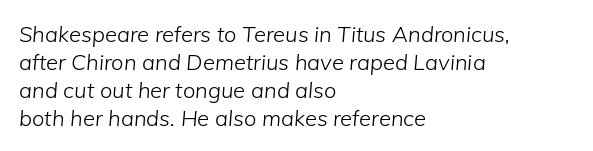
{"italic": "yes", "lean": "right", "slant_degrees": 5, "bold": "no", "underline": "no", "align": "left", "line_spacing": "normal", "line_spacing_ratio": 1.27, "letter_spacing": "normal", "letter_spacing_em": 0.0, "glyph_px": 22}
